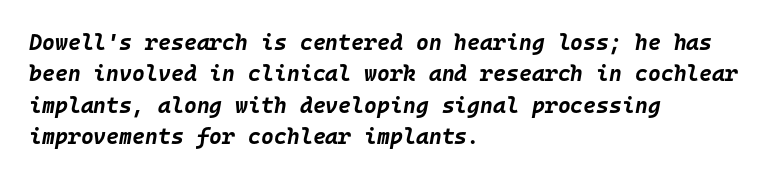
Heavy-handed strokes throughout: this text is bold. An italicized treatment has been applied to the whole sample. The vertical gap from one line to the next is medium. Caption: standard tracking, unaltered. This rendering uses left alignment, leaving the right contour irregular. The gap between lines stays unmarked.
